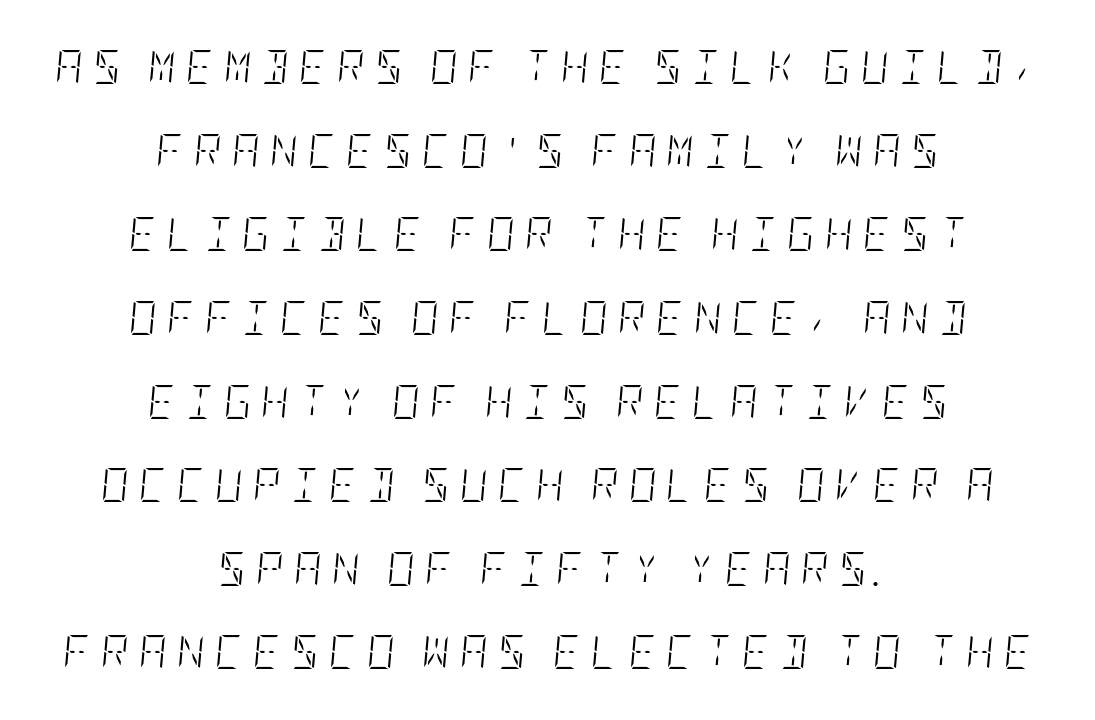
Widely set lines give the paragraph a tall, airy silhouette. No letter is thick-stroked: the sample isn't bold. Teacher's note: observe the equal gaps on both sides — that is centered alignment. In terms of posture, this sample is oblique. The space beneath each line is pristine and unruled. Spacing between characters has been opened up far beyond the box default.
